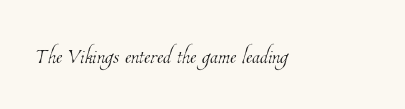
The image shows 29 px thin, condensed type; set normal letter spacing, not underlined; low stroke contrast and a medium x-height.
